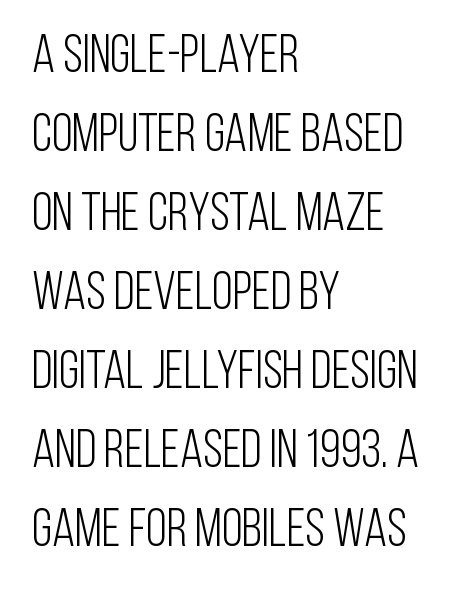
The image shows 53 px light, condensed sans-serif type, upright; set left-aligned, normal line spacing (1.49x), normal letter spacing, not underlined; low stroke contrast and a large x-height.
